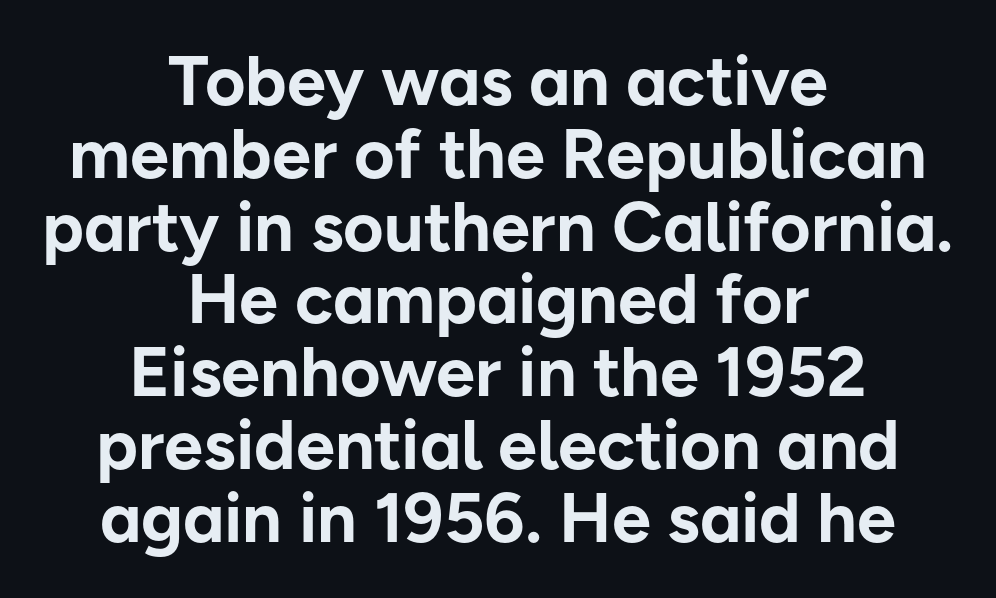
Q: Is the text bold? A: Yes.
Q: Is the text italic (slanted)? A: No, it is upright.
Q: Is the typeface a serif or a sans-serif typeface? A: Sans-serif.
Q: Is the text underlined? A: No.
Q: How is the paragraph aligned? A: Centered.
Q: Is the spacing between letters normal or unusually wide? A: Normal.
Q: Is the spacing between lines tight, normal or loose? A: Tight.
Q: Width (condensed, normal, or wide)? A: Normal.
Q: Stroke contrast? A: Low.
Q: x-height? A: Medium.
Q: Monospaced? A: No.
